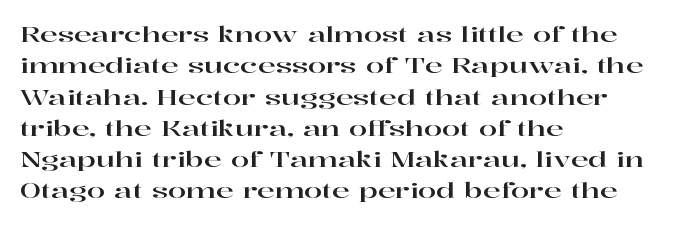
{"italic": "no", "underline": "no", "align": "left", "line_spacing": "normal", "line_spacing_ratio": 1.49, "letter_spacing": "normal", "letter_spacing_em": 0.0, "glyph_px": 21}
